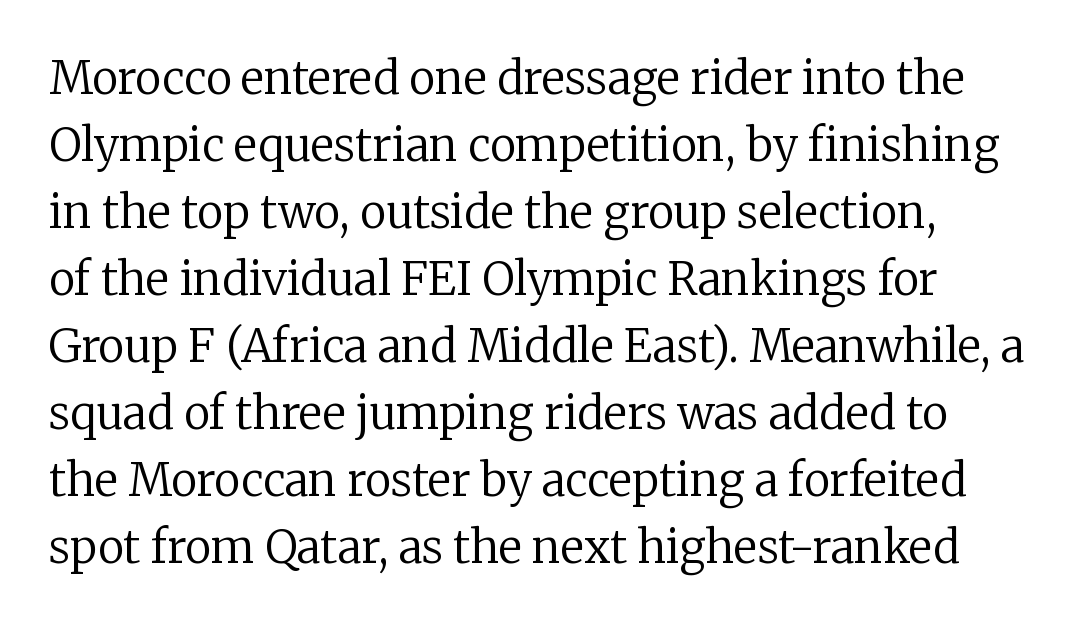
The letters advance in unequal steps, a hallmark of proportional type. The zone under the glyphs is completely vacant. Caption: standard tracking, unaltered. The passage shown is not bold in any degree.
